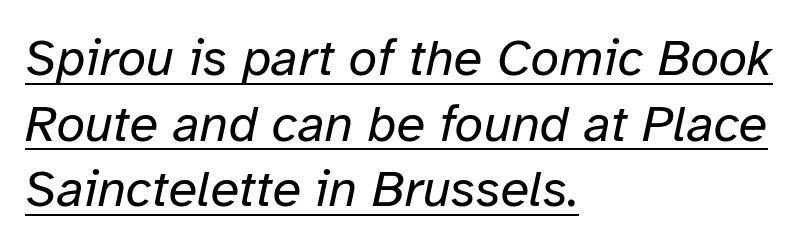
The image shows 52 px regular-weight type, italic (leaning right); set left-aligned, normal line spacing (1.26x), normal letter spacing, underlined; low stroke contrast and a medium x-height.
